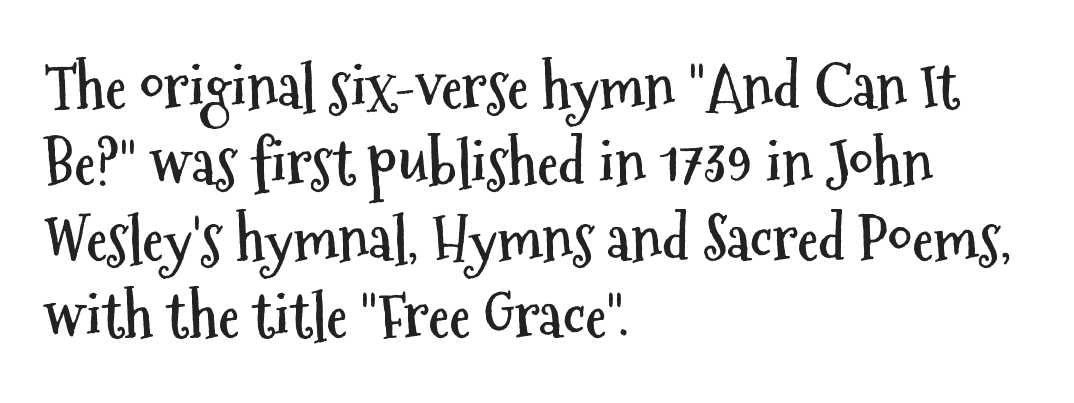
{"serif": "no", "italic": "no", "bold": "yes", "weight": "semibold", "width": "condensed", "stroke_contrast": "medium", "x_height": "medium", "monospaced": "no", "underline": "no", "align": "left", "line_spacing": "normal", "line_spacing_ratio": 1.25, "letter_spacing": "normal", "letter_spacing_em": 0.0, "glyph_px": 61}
